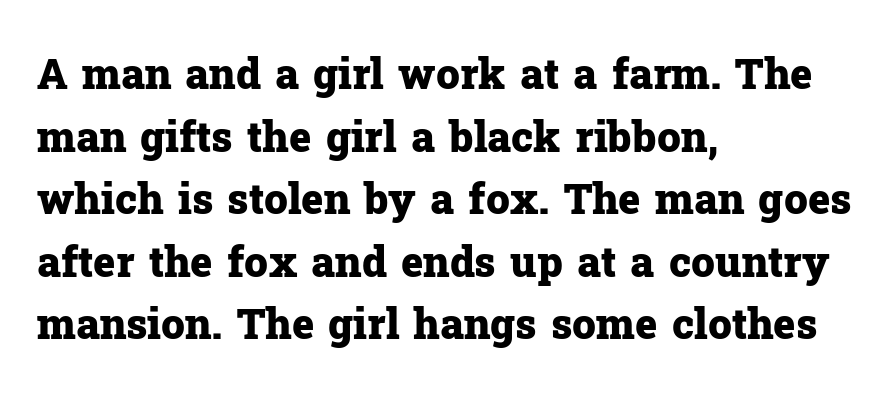
Q: Is the text bold? A: Yes.
Q: Is the text italic (slanted)? A: No, it is upright.
Q: Is the typeface a serif or a sans-serif typeface? A: Serif.
Q: Is the text underlined? A: No.
Q: How is the paragraph aligned? A: Left-aligned.
Q: Is the spacing between letters normal or unusually wide? A: Normal.
Q: Is the spacing between lines tight, normal or loose? A: Normal.
Q: Width (condensed, normal, or wide)? A: Normal.
Q: Stroke contrast? A: Low.
Q: x-height? A: Medium.
Q: Monospaced? A: No.
